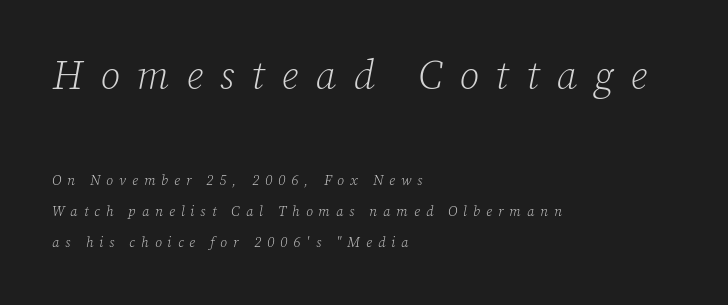
The image shows 40 px light serif type, italic (leaning right); set left-aligned, loose line spacing (2.21x), unusually wide letter spacing (+0.43 em), not underlined; the first (top) block is 2.86x larger; low stroke contrast and a medium x-height.
